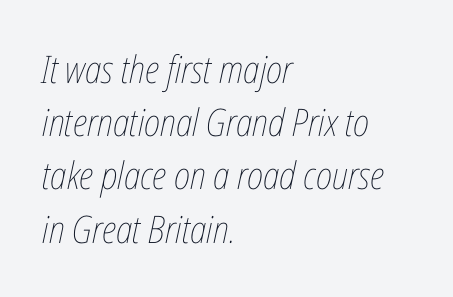
{"italic": "yes", "lean": "right", "slant_degrees": 12, "bold": "no", "weight": "thin", "width": "condensed", "stroke_contrast": "low", "x_height": "medium", "monospaced": "no", "underline": "no", "align": "left", "line_spacing": "normal", "line_spacing_ratio": 1.4, "letter_spacing": "normal", "letter_spacing_em": 0.0, "glyph_px": 38}
